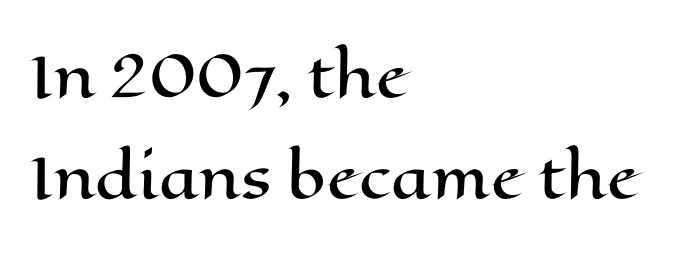
The image shows 56 px wide type, upright; set left-aligned, line spacing 1.81x, normal letter spacing, not underlined; high stroke contrast and a medium x-height.
